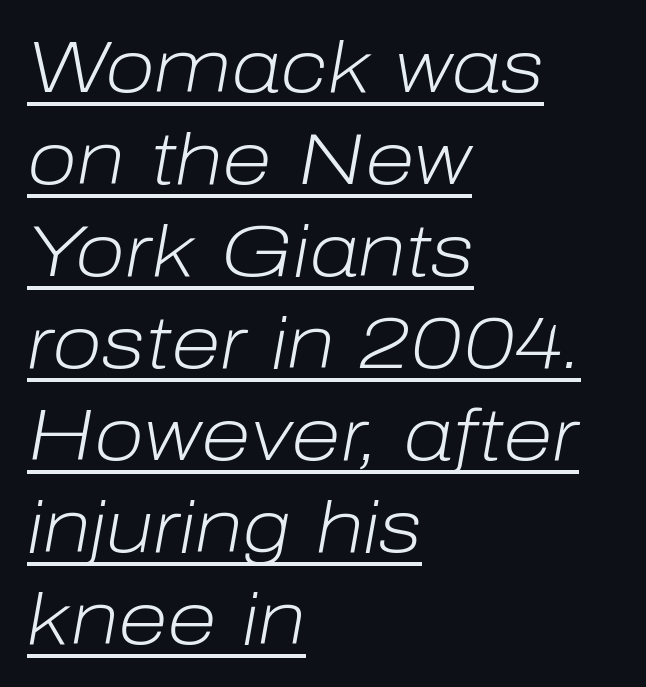
Q: Is the text bold? A: No.
Q: Is the text italic (slanted)? A: Yes, it leans right by about 10 degrees.
Q: Is the text underlined? A: Yes.
Q: How is the paragraph aligned? A: Left-aligned.
Q: Is the spacing between letters normal or unusually wide? A: Normal.
Q: Is the spacing between lines tight, normal or loose? A: Normal.
Q: Width (condensed, normal, or wide)? A: Normal.
Q: Stroke contrast? A: Low.
Q: x-height? A: Medium.
Q: Monospaced? A: No.
